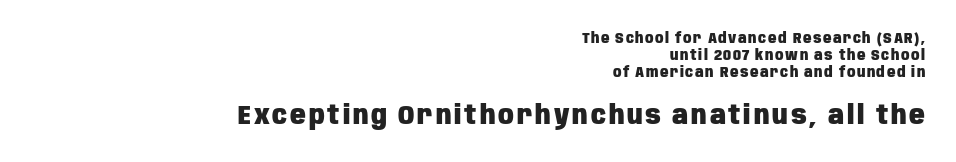
Q: Is the text bold? A: Yes.
Q: Is the text italic (slanted)? A: No, it is upright.
Q: Is the text underlined? A: No.
Q: How is the paragraph aligned? A: Right-aligned.
Q: Which block of text is set in a larger size, the first (top) or the second (bottom)? A: The second (bottom) one.
